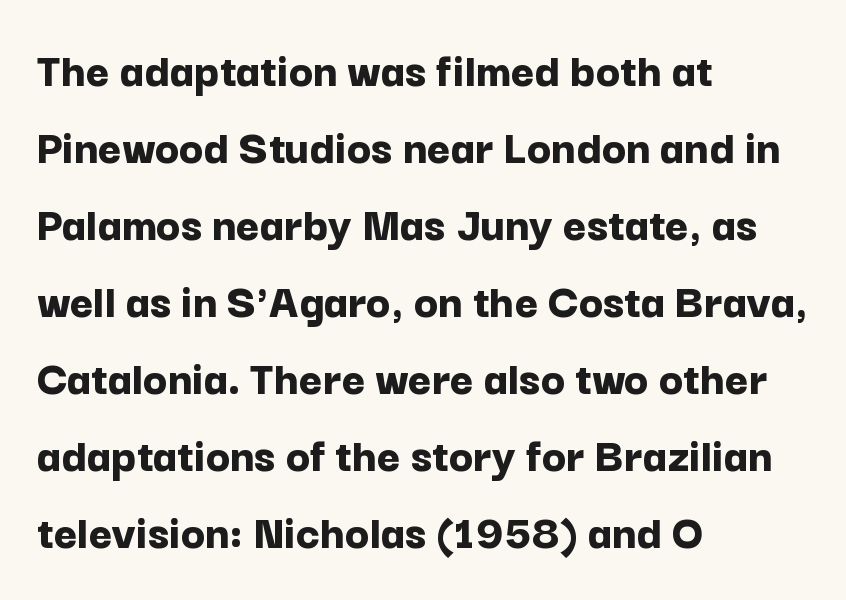
The image shows 50 px bold sans-serif type, upright; set left-aligned, normal line spacing (1.54x), normal letter spacing, not underlined; low stroke contrast and a medium x-height.
